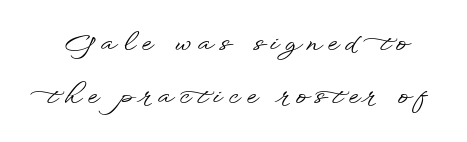
Q: Is the text italic (slanted)? A: Yes.
Q: Is the text underlined? A: No.
Q: Is the spacing between letters normal or unusually wide? A: Unusually wide.
Q: Is the spacing between lines tight, normal or loose? A: Loose.
